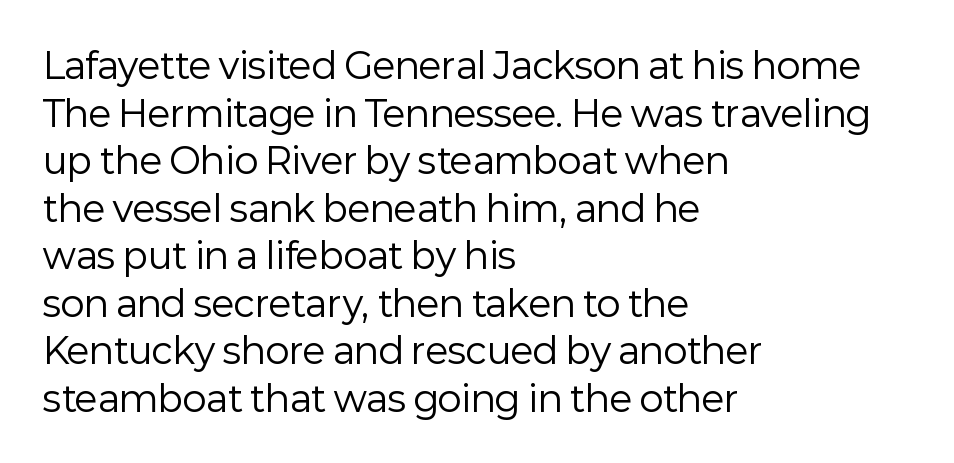
{"serif": "no", "italic": "no", "bold": "no", "weight": "regular", "width": "normal", "stroke_contrast": "low", "x_height": "medium", "monospaced": "no", "underline": "no", "align": "left", "line_spacing": "normal", "line_spacing_ratio": 1.32, "letter_spacing": "normal", "letter_spacing_em": 0.0, "glyph_px": 36}
